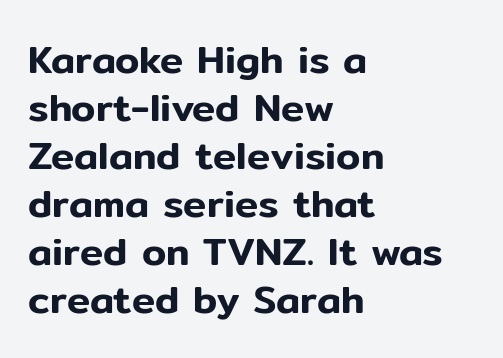
This rendering leaves character spacing at its baseline value. The passage shown is typed in a proportional face where columns would drift. The rendering shows plain stroke endings on the letterforms — a sans-serif design. The letters stand upright; this is a roman face. Horizontally, the lines are justified to the leading edge only.
